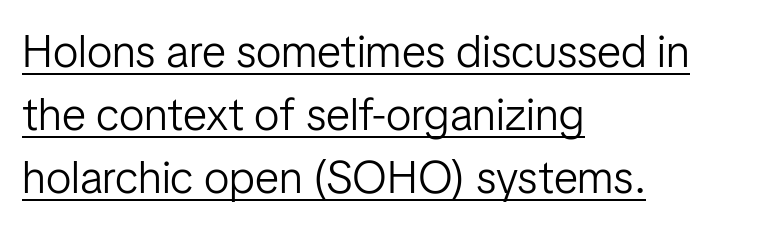
The image shows 45 px light sans-serif type, upright; set left-aligned, normal line spacing (1.4x), normal letter spacing, underlined; low stroke contrast and a medium x-height.
